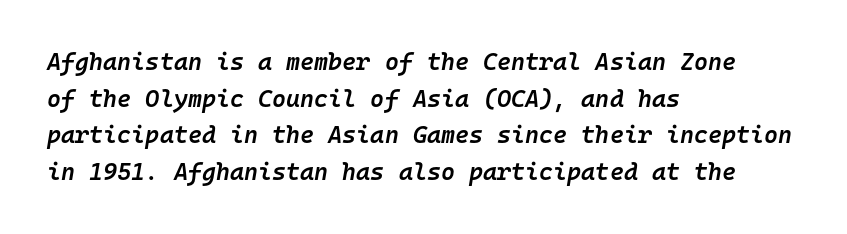
Q: Is the text bold? A: Semi-bold.
Q: Is the text italic (slanted)? A: Yes, it leans right by about 10 degrees.
Q: Is the text underlined? A: No.
Q: How is the paragraph aligned? A: Left-aligned.
Q: Is the spacing between letters normal or unusually wide? A: Normal.
Q: Is the spacing between lines tight, normal or loose? A: Normal.
